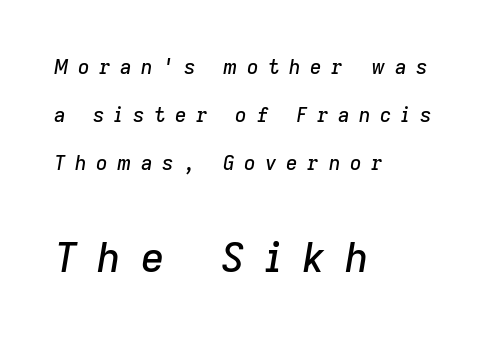
The image shows 41 px text type, italic (leaning right); set left-aligned, loose line spacing (2.4x), unusually wide letter spacing (+0.48 em), not underlined; the second (bottom) block is 2.05x larger; low stroke contrast and a medium x-height.
